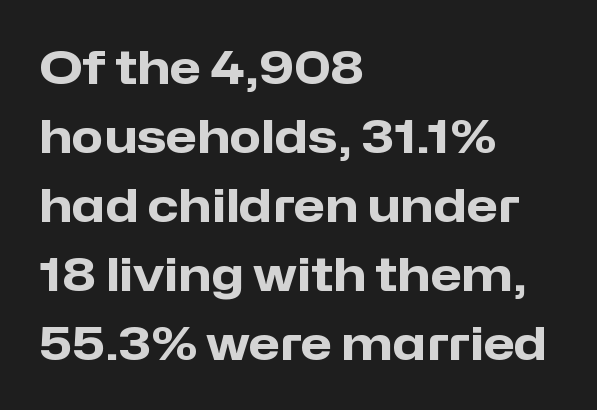
The image shows 46 px heavy sans-serif type, upright; set left-aligned, normal line spacing (1.5x), normal letter spacing, not underlined; low stroke contrast and a medium x-height.
